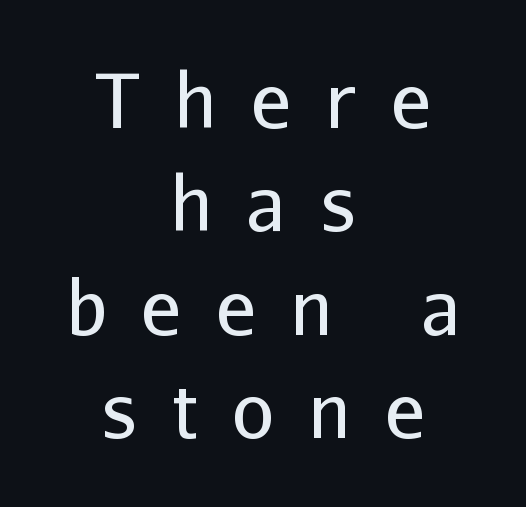
Q: Is the text bold? A: No.
Q: Is the text italic (slanted)? A: No, it is upright.
Q: Is the typeface a serif or a sans-serif typeface? A: Sans-serif.
Q: Is the text underlined? A: No.
Q: How is the paragraph aligned? A: Centered.
Q: Is the spacing between letters normal or unusually wide? A: Unusually wide.
Q: Is the spacing between lines tight, normal or loose? A: Normal.
Q: Width (condensed, normal, or wide)? A: Normal.
Q: Stroke contrast? A: Low.
Q: x-height? A: Medium.
Q: Monospaced? A: No.
